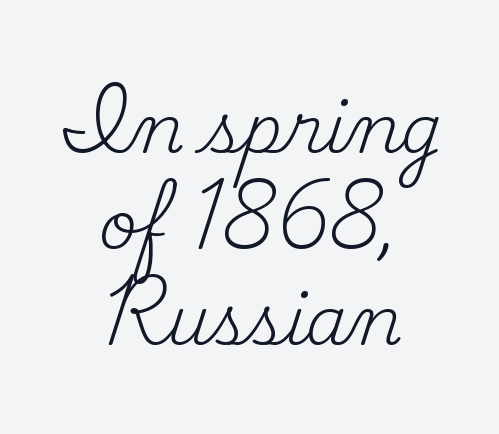
What kind of face is this? One with serifs. This is not heavy type; no bold has been used. Think of a printed novel: that variable character pitch is what you see here. Check the space under the baseline: it is left empty.
